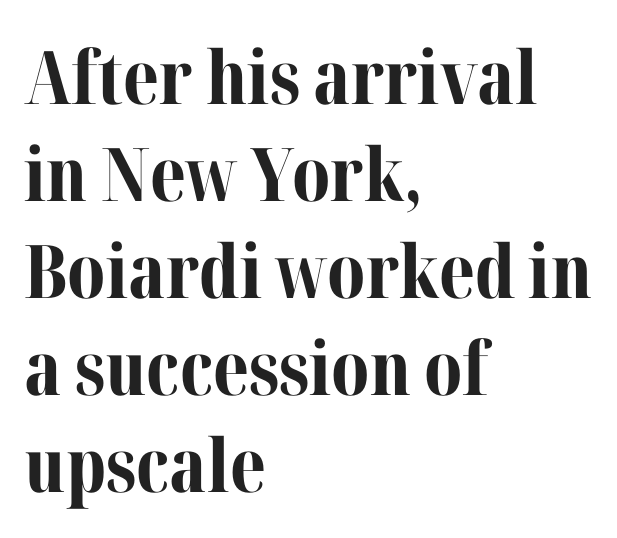
{"serif": "yes", "italic": "no", "bold": "yes", "weight": "bold", "width": "normal", "stroke_contrast": "medium", "x_height": "medium", "monospaced": "no", "underline": "no", "align": "left", "line_spacing": "normal", "line_spacing_ratio": 1.31, "letter_spacing": "normal", "letter_spacing_em": 0.0, "glyph_px": 74}
